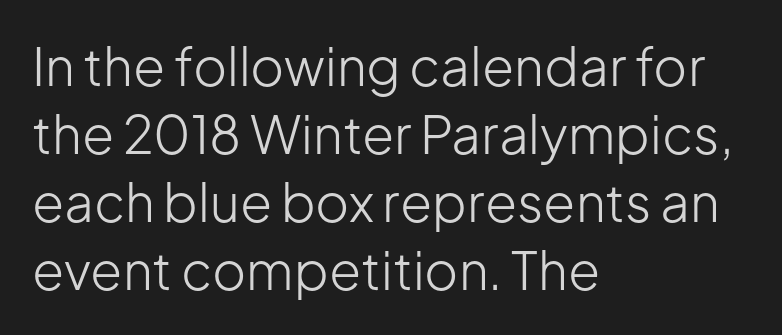
Q: Is the text bold? A: No.
Q: Is the text italic (slanted)? A: No, it is upright.
Q: Is the typeface a serif or a sans-serif typeface? A: Sans-serif.
Q: Is the text underlined? A: No.
Q: How is the paragraph aligned? A: Left-aligned.
Q: Is the spacing between letters normal or unusually wide? A: Normal.
Q: Is the spacing between lines tight, normal or loose? A: Normal.
Q: Width (condensed, normal, or wide)? A: Normal.
Q: Stroke contrast? A: Low.
Q: x-height? A: Medium.
Q: Monospaced? A: No.
